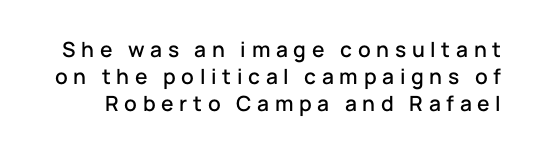
Q: Is the text italic (slanted)? A: No, it is upright.
Q: Is the text underlined? A: No.
Q: Is the spacing between letters normal or unusually wide? A: Unusually wide.
Q: Is the spacing between lines tight, normal or loose? A: Normal.
